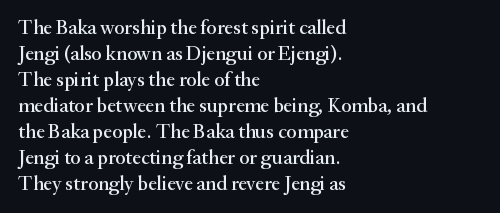
The letterforms sit shoulder to shoulder at normal distance. The lines in this sample share a left origin and differ only in where they stop. Lines of text with bare space underneath. This sample keeps an unexceptional amount of space between lines. Upright lettering throughout.
